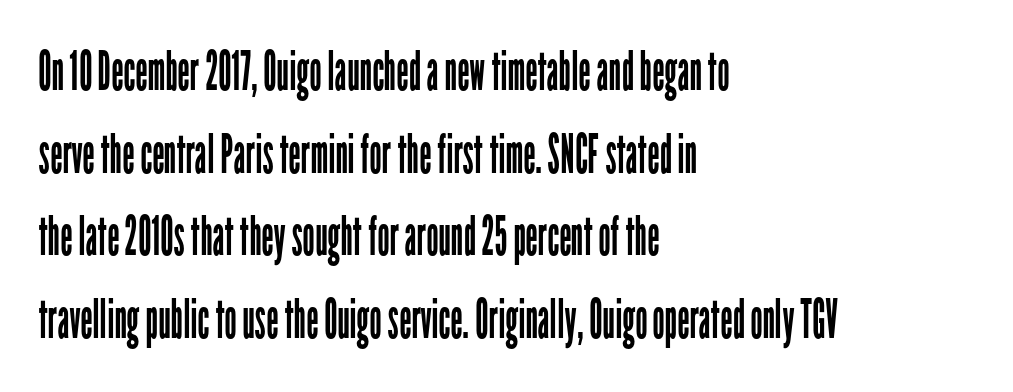
Q: Is the text bold? A: No.
Q: Is the text italic (slanted)? A: No, it is upright.
Q: Is the typeface a serif or a sans-serif typeface? A: Sans-serif.
Q: Is the text underlined? A: No.
Q: How is the paragraph aligned? A: Left-aligned.
Q: Is the spacing between letters normal or unusually wide? A: Normal.
Q: Is the spacing between lines tight, normal or loose? A: Normal.
Q: Width (condensed, normal, or wide)? A: Condensed.
Q: Stroke contrast? A: Low.
Q: x-height? A: Medium.
Q: Monospaced? A: No.
